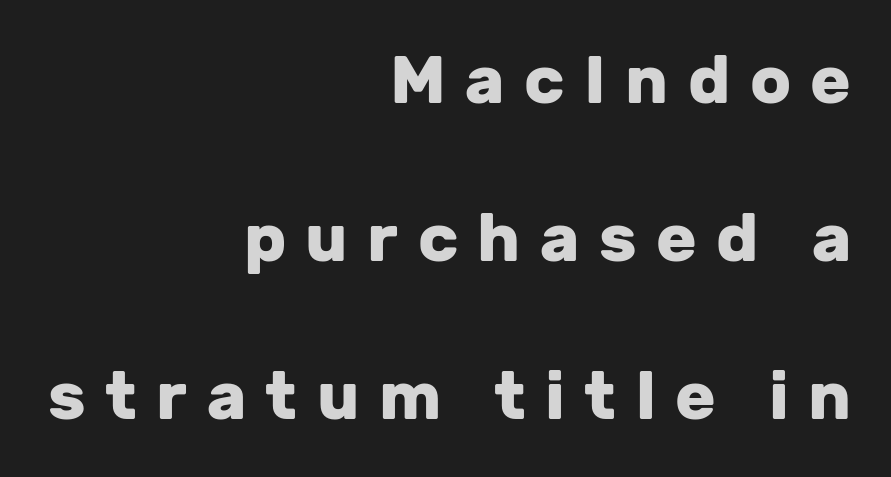
The image shows 67 px heavy sans-serif type, upright; set right-aligned, loose line spacing (2.36x), unusually wide letter spacing (+0.29 em), not underlined; low stroke contrast and a medium x-height.
